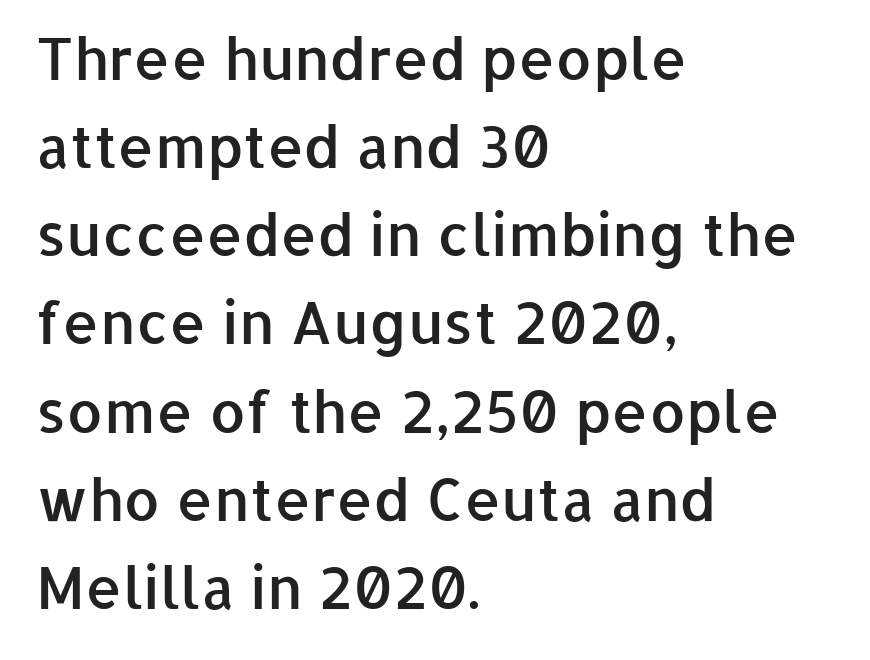
The image shows 58 px semibold sans-serif type, upright; set left-aligned, normal line spacing (1.52x), normal letter spacing, not underlined; low stroke contrast and a medium x-height.
